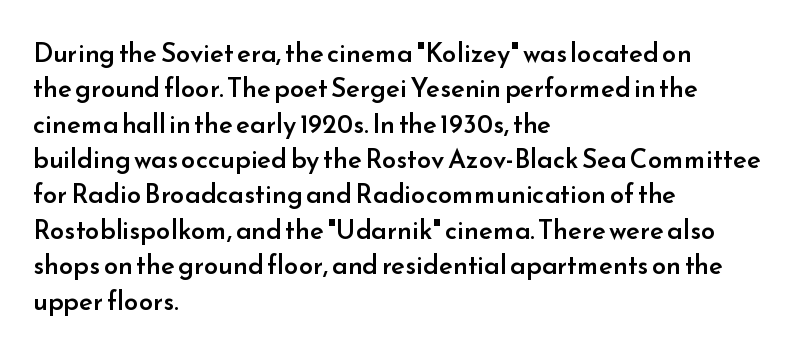
Q: Is the text bold? A: Semi-bold.
Q: Is the text italic (slanted)? A: No, it is upright.
Q: Is the text underlined? A: No.
Q: How is the paragraph aligned? A: Left-aligned.
Q: Is the spacing between letters normal or unusually wide? A: Normal.
Q: Is the spacing between lines tight, normal or loose? A: Normal.
